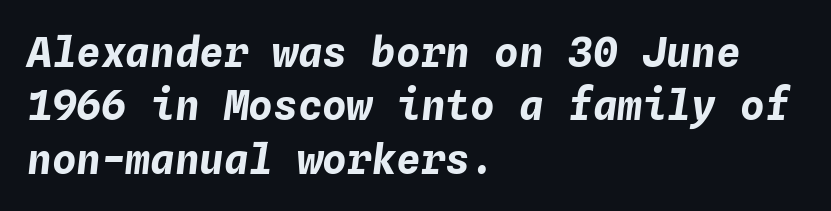
{"italic": "yes", "lean": "right", "slant_degrees": 4, "bold": "yes", "weight": "bold", "width": "normal", "stroke_contrast": "low", "x_height": "medium", "monospaced": "yes", "underline": "no", "align": "left", "line_spacing": "normal", "line_spacing_ratio": 1.3, "letter_spacing": "normal", "letter_spacing_em": 0.0, "glyph_px": 41}
